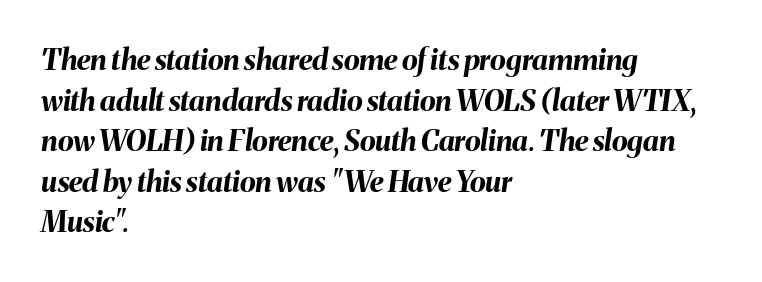
This sample is left-justified, so line endings fall wherever the words run out. Designer's note — italics engaged. There is no visible air inserted between adjacent glyphs. The line-height multiplier appears to be the usual default. The letters advance in unequal steps, a hallmark of proportional type.
